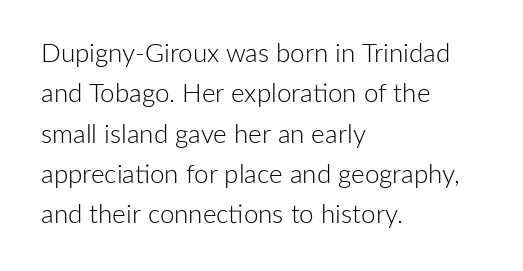
The image shows 26 px text type, upright; set left-aligned, normal line spacing (1.55x), normal letter spacing, not underlined.
